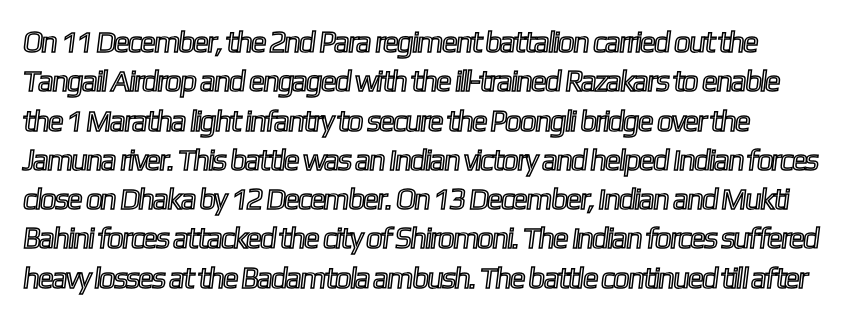
{"width": "condensed", "x_height": "medium", "monospaced": "no", "underline": "no", "line_spacing": "normal", "line_spacing_ratio": 1.31, "letter_spacing": "normal", "letter_spacing_em": 0.0, "glyph_px": 30}
